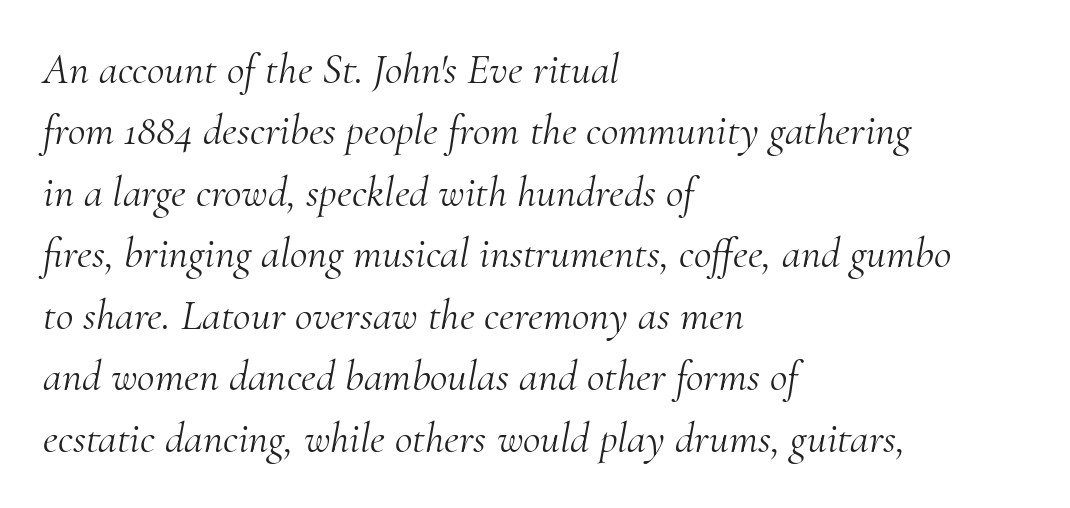
The image shows 43 px light serif type, italic (leaning right); set left-aligned, normal line spacing (1.43x), normal letter spacing, not underlined; medium stroke contrast and a small x-height.
